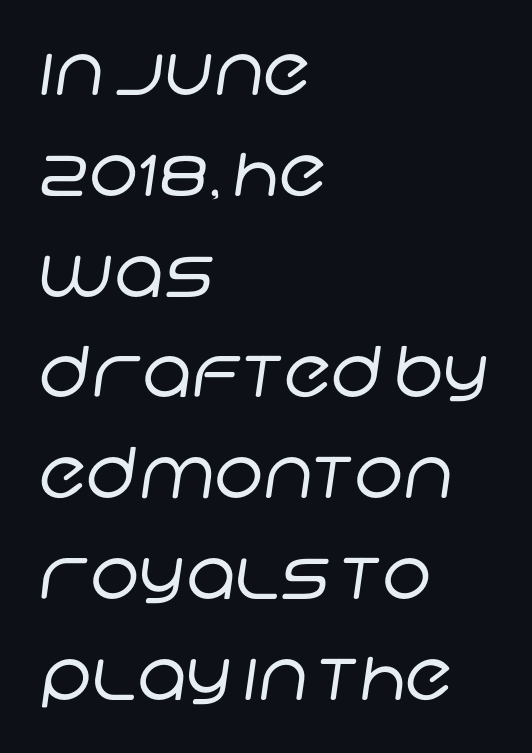
Q: Is the text bold? A: No.
Q: Is the typeface a serif or a sans-serif typeface? A: Sans-serif.
Q: Is the text underlined? A: No.
Q: How is the paragraph aligned? A: Left-aligned.
Q: Is the spacing between letters normal or unusually wide? A: Normal.
Q: Is the spacing between lines tight, normal or loose? A: Normal.
Q: Width (condensed, normal, or wide)? A: Normal.
Q: Stroke contrast? A: Low.
Q: x-height? A: Large.
Q: Monospaced? A: No.
